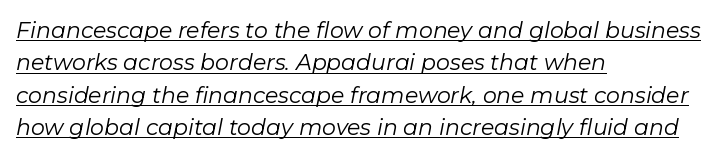
Nobody touched the tracking dial on this one. Caption: face not bold, strokes unweighted. The font's italic variant was chosen for this text. Vertically, the passage feels balanced, rows spaced as you'd expect. The ragged edge is on the right, which tells us the setting is flush left. This is underlined copy, the kind a proofreader might mark for attention.
